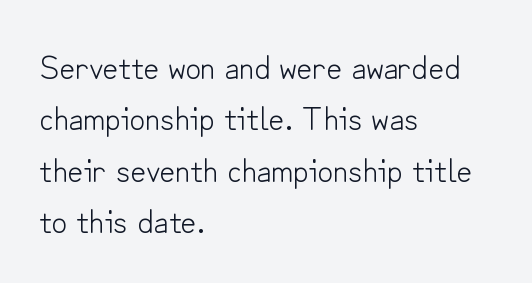
Q: Is the text bold? A: No.
Q: Is the text italic (slanted)? A: No, it is upright.
Q: Is the typeface a serif or a sans-serif typeface? A: Sans-serif.
Q: Is the text underlined? A: No.
Q: How is the paragraph aligned? A: Left-aligned.
Q: Is the spacing between letters normal or unusually wide? A: Normal.
Q: Is the spacing between lines tight, normal or loose? A: Normal.
Q: Width (condensed, normal, or wide)? A: Normal.
Q: Stroke contrast? A: Low.
Q: x-height? A: Small.
Q: Monospaced? A: No.
